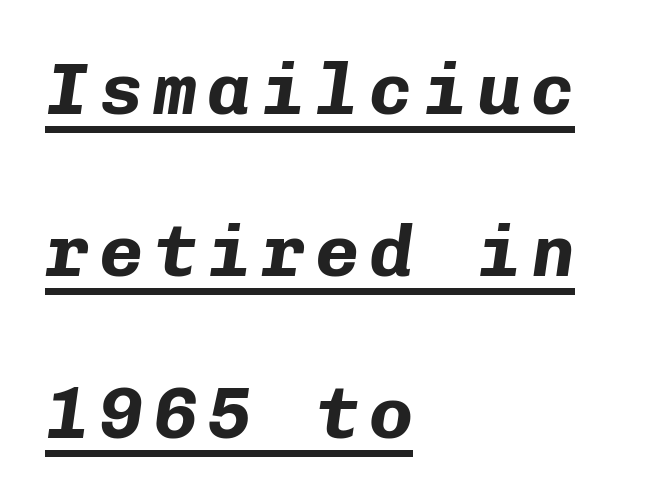
Visually the block forms a straight wall on the left and a jagged coastline on the right. Each line of the rendering has a horizontal stroke beneath the glyphs. Is this a fixed-width face? Yes — each glyph sits in an identical cell. As a designer I'd log this as weight 700, bold. Honestly, the rows look like they've been pulled way apart. An italicized treatment has been applied to the whole sample.
